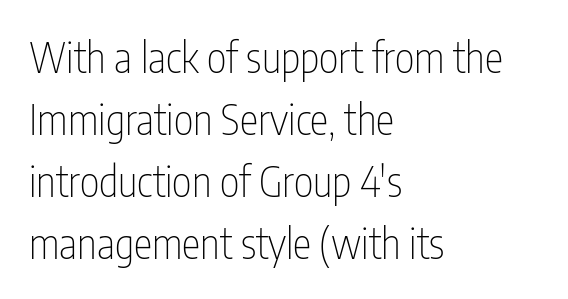
{"serif": "no", "italic": "no", "bold": "no", "weight": "thin", "width": "condensed", "stroke_contrast": "low", "x_height": "medium", "monospaced": "no", "underline": "no", "align": "left", "line_spacing": "normal", "line_spacing_ratio": 1.48, "letter_spacing": "normal", "letter_spacing_em": 0.0, "glyph_px": 42}
